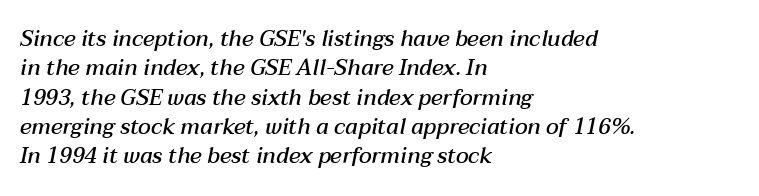
Q: Is the text bold? A: Semi-bold.
Q: Is the text italic (slanted)? A: Yes, it leans right by about 12 degrees.
Q: Is the text underlined? A: No.
Q: How is the paragraph aligned? A: Left-aligned.
Q: Is the spacing between letters normal or unusually wide? A: Normal.
Q: Is the spacing between lines tight, normal or loose? A: Normal.
